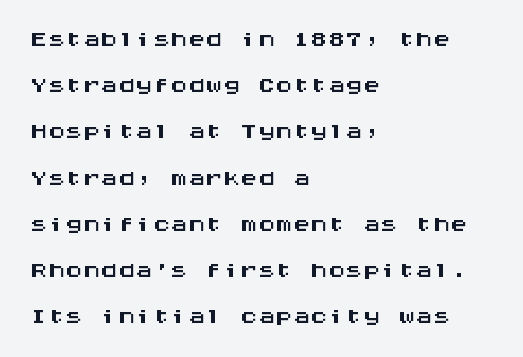
Q: Is the text italic (slanted)? A: No, it is upright.
Q: Is the typeface a serif or a sans-serif typeface? A: Sans-serif.
Q: Is the text underlined? A: No.
Q: How is the paragraph aligned? A: Left-aligned.
Q: Is the spacing between letters normal or unusually wide? A: Normal.
Q: Is the spacing between lines tight, normal or loose? A: Normal.
Q: Width (condensed, normal, or wide)? A: Wide.
Q: Stroke contrast? A: Medium.
Q: x-height? A: Large.
Q: Monospaced? A: Yes.
